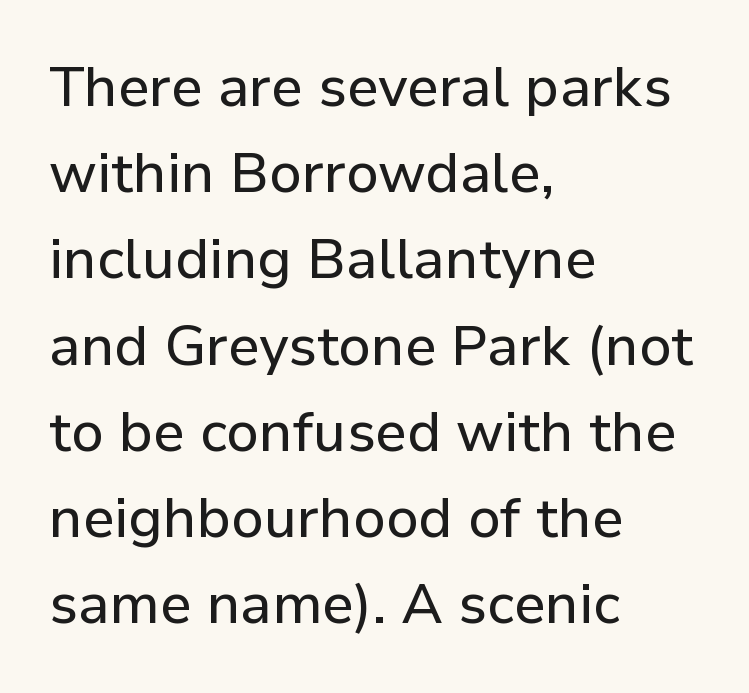
Q: Is the text italic (slanted)? A: No, it is upright.
Q: Is the typeface a serif or a sans-serif typeface? A: Sans-serif.
Q: Is the text underlined? A: No.
Q: How is the paragraph aligned? A: Left-aligned.
Q: Is the spacing between letters normal or unusually wide? A: Normal.
Q: Is the spacing between lines tight, normal or loose? A: Normal.
Q: Width (condensed, normal, or wide)? A: Normal.
Q: Stroke contrast? A: Low.
Q: x-height? A: Medium.
Q: Monospaced? A: No.
